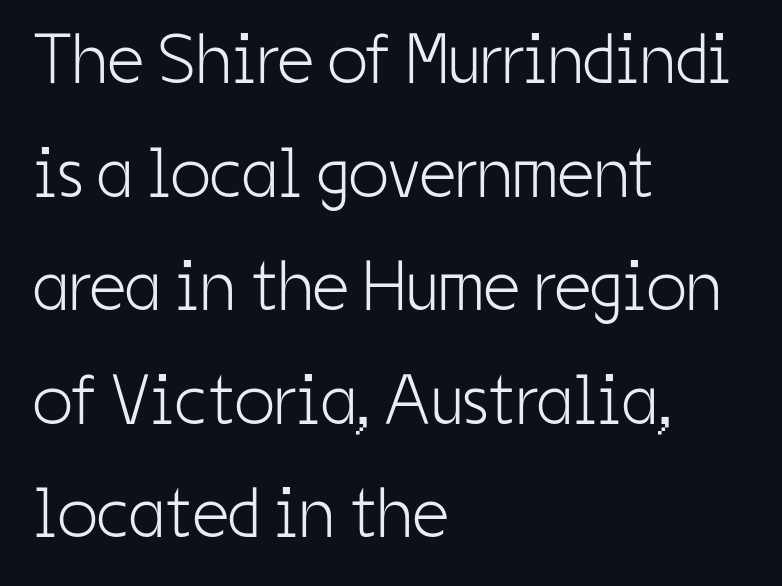
The image shows 71 px light, condensed sans-serif type, upright; set left-aligned, normal line spacing (1.6x), normal letter spacing, not underlined; low stroke contrast and a medium x-height.
